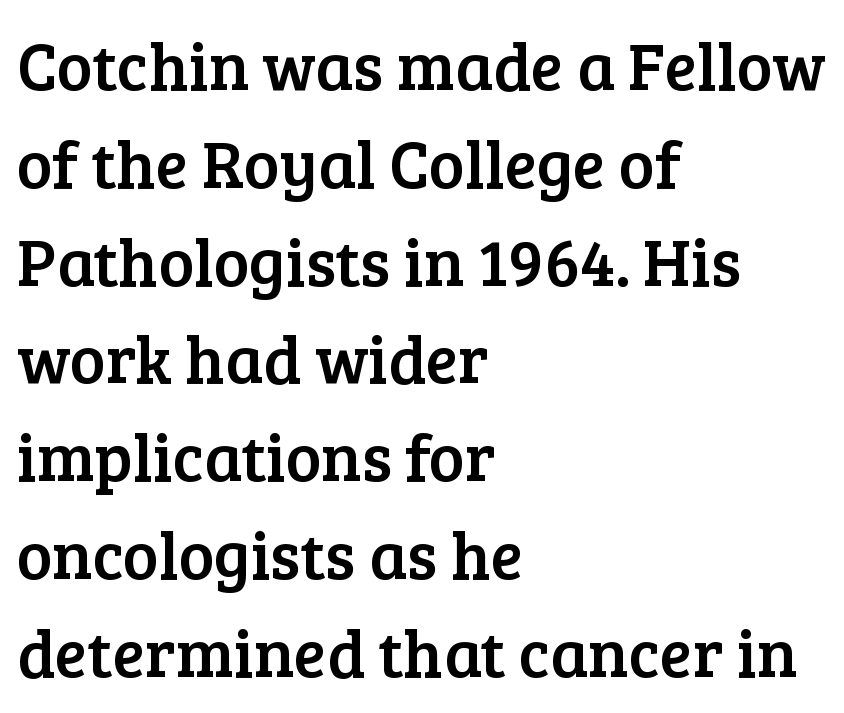
The image shows 67 px serif type, upright; set left-aligned, normal line spacing (1.46x), normal letter spacing, not underlined; low stroke contrast and a medium x-height.
